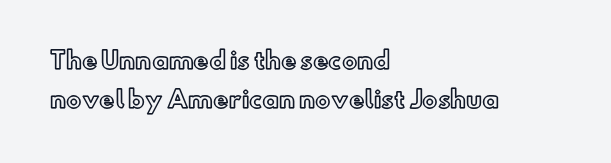
The image shows 23 px text type, upright; set left-aligned, normal line spacing (1.69x), normal letter spacing, not underlined.
